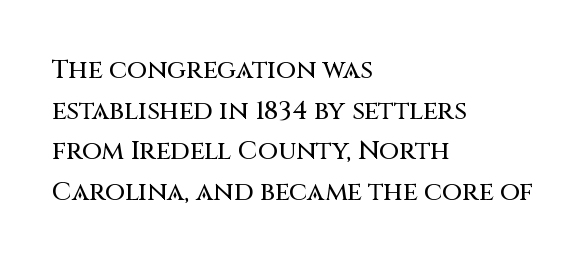
Q: Is the text italic (slanted)? A: No, it is upright.
Q: Is the text underlined? A: No.
Q: How is the paragraph aligned? A: Left-aligned.
Q: Is the spacing between letters normal or unusually wide? A: Normal.
Q: Is the spacing between lines tight, normal or loose? A: Normal.
